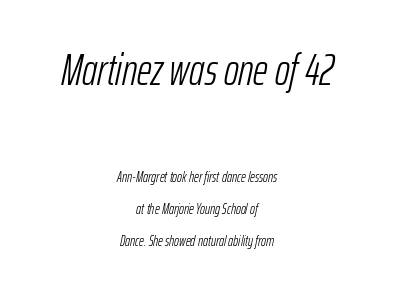
The image shows 45 px light, condensed type, italic (leaning right); set centered, loose line spacing (2.12x), normal letter spacing, not underlined; the first (top) block is 3.0x larger; low stroke contrast and a medium x-height.
